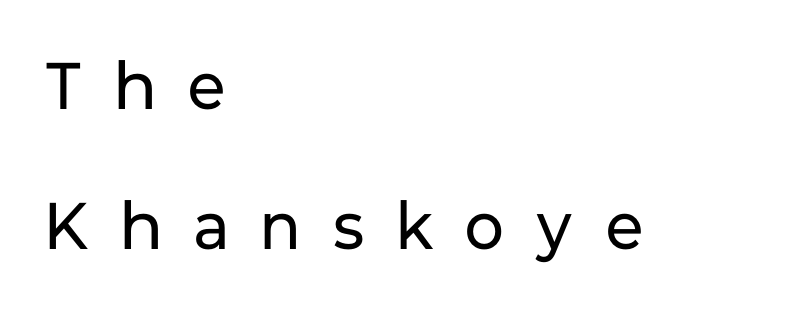
Italic: no, the glyphs are upright roman. The letters are spread apart with noticeably loose tracking. The text block is weighted toward the left margin, trailing off unevenly rightward. The glyphs are unaccompanied by any horizontal stroke below them.
